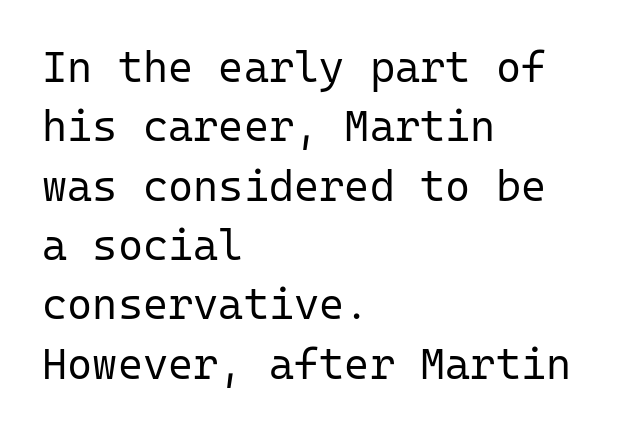
Q: Is the text bold? A: No.
Q: Is the text italic (slanted)? A: No, it is upright.
Q: Is the typeface a serif or a sans-serif typeface? A: Sans-serif.
Q: Is the text underlined? A: No.
Q: How is the paragraph aligned? A: Left-aligned.
Q: Is the spacing between letters normal or unusually wide? A: Normal.
Q: Is the spacing between lines tight, normal or loose? A: Normal.
Q: Width (condensed, normal, or wide)? A: Normal.
Q: Stroke contrast? A: Low.
Q: x-height? A: Medium.
Q: Monospaced? A: Yes.
